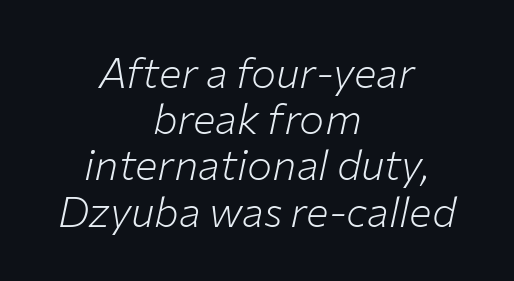
Just letters on the line, the space beneath them empty. Each letter keeps its own natural width here, so spacing adapts to shape. Every character sits at an angle, as italics do. Successive baselines arrive quickly, one right under another. Look at the tracking — it's just the regular setting, nothing added.
